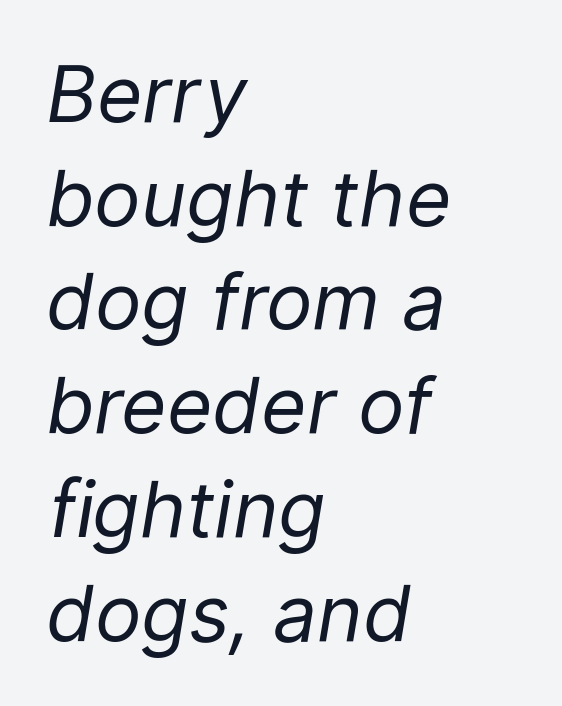
{"italic": "yes", "lean": "right", "slant_degrees": 9, "bold": "no", "weight": "regular", "width": "normal", "stroke_contrast": "low", "x_height": "medium", "monospaced": "no", "underline": "no", "align": "left", "line_spacing": "normal", "line_spacing_ratio": 1.33, "letter_spacing": "normal", "letter_spacing_em": 0.0, "glyph_px": 78}
